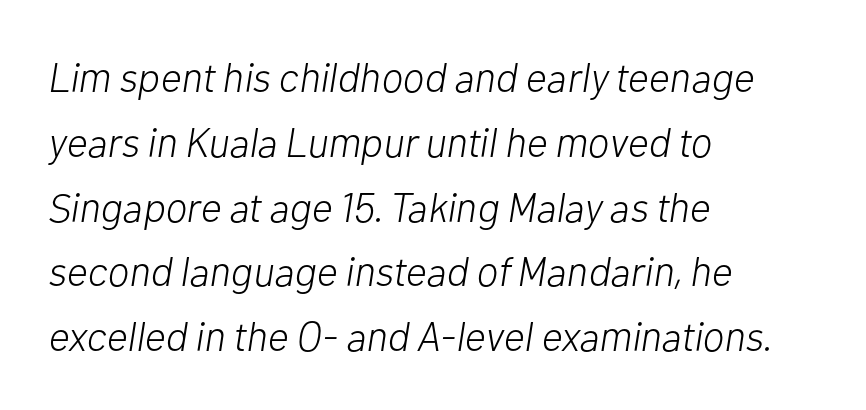
No heavy texture on the line: the type isn't bold. The passage shown is not underscored anywhere. There is no visible air inserted between adjacent glyphs. The ragged edge is on the right, which tells us the setting is flush left. It's the slanting kind of type. How would I describe the line gaps? Plain and ordinary.
